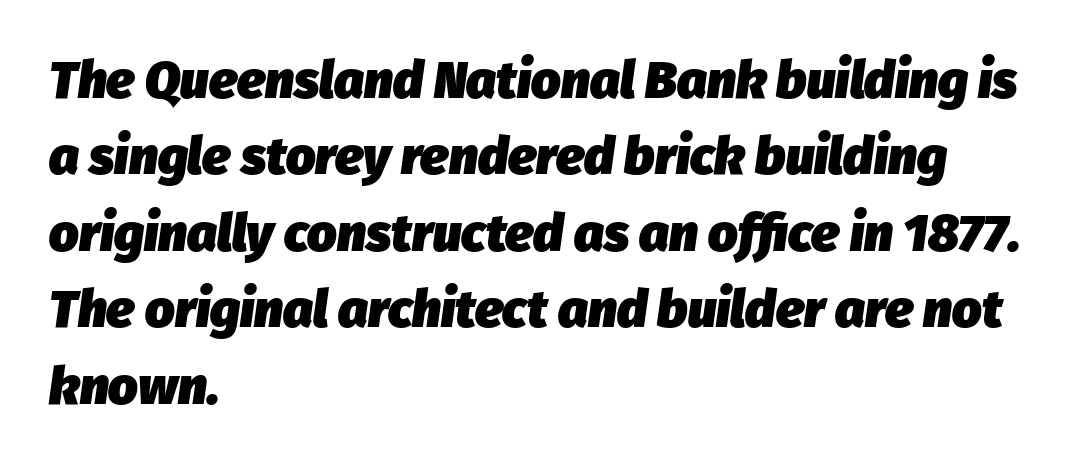
A clean baseline with only descenders dipping below it. It's the slanting kind of type. This rendering leaves character spacing at its baseline value. Regarding leading, the lines here are spaced in the standard way. Its strokes are broad and dark, the hallmark of bold type. The rendering anchors every line to the left-hand side.
